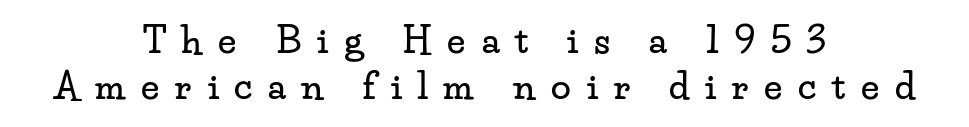
Q: Is the text italic (slanted)? A: No, it is upright.
Q: Is the typeface a serif or a sans-serif typeface? A: Serif.
Q: Is the text underlined? A: No.
Q: How is the paragraph aligned? A: Centered.
Q: Is the spacing between letters normal or unusually wide? A: Unusually wide.
Q: Is the spacing between lines tight, normal or loose? A: Normal.
Q: Width (condensed, normal, or wide)? A: Wide.
Q: Stroke contrast? A: Low.
Q: x-height? A: Small.
Q: Monospaced? A: No.
